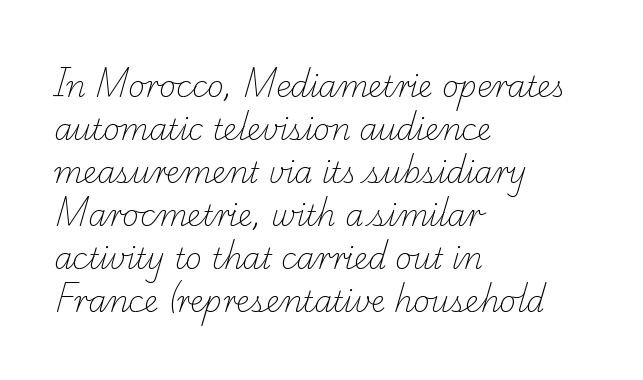
{"serif": "yes", "bold": "no", "weight": "light", "width": "normal", "stroke_contrast": "low", "x_height": "small", "monospaced": "no", "underline": "no", "align": "left", "line_spacing": "normal", "line_spacing_ratio": 1.48, "letter_spacing": "normal", "letter_spacing_em": 0.0, "glyph_px": 29}
